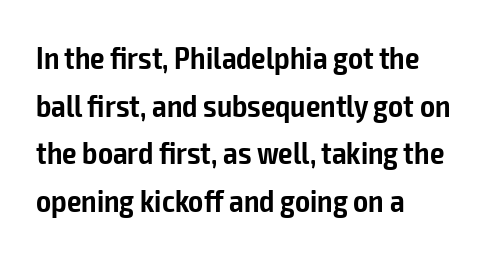
Q: Is the text bold? A: Semi-bold.
Q: Is the text italic (slanted)? A: No, it is upright.
Q: Is the typeface a serif or a sans-serif typeface? A: Sans-serif.
Q: Is the text underlined? A: No.
Q: How is the paragraph aligned? A: Left-aligned.
Q: Is the spacing between letters normal or unusually wide? A: Normal.
Q: Is the spacing between lines tight, normal or loose? A: Normal.
Q: Width (condensed, normal, or wide)? A: Condensed.
Q: Stroke contrast? A: Low.
Q: x-height? A: Medium.
Q: Monospaced? A: No.
